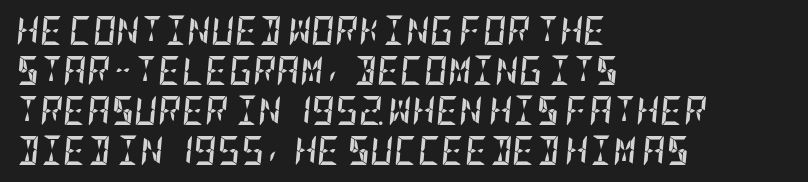
Heft: maximum for text — a bold. If you drew a line through each stem, it would be angled. Is there much room between lines? A standard amount, neither cramped nor airy. Observe the ordinary spacing: letters are neighbours, not strangers. The paragraph has a hard left edge and a soft right edge.
